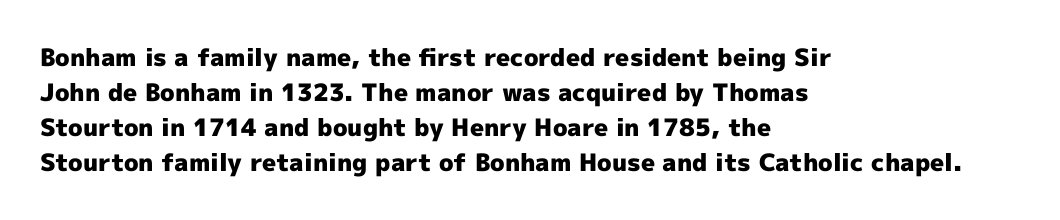
A classic flush-left, rag-right setting is used for this passage. The strokes are fattened all the way to bold. Plain, unruled lines of type. Tracking value appears to be zero — textbook default spacing.
